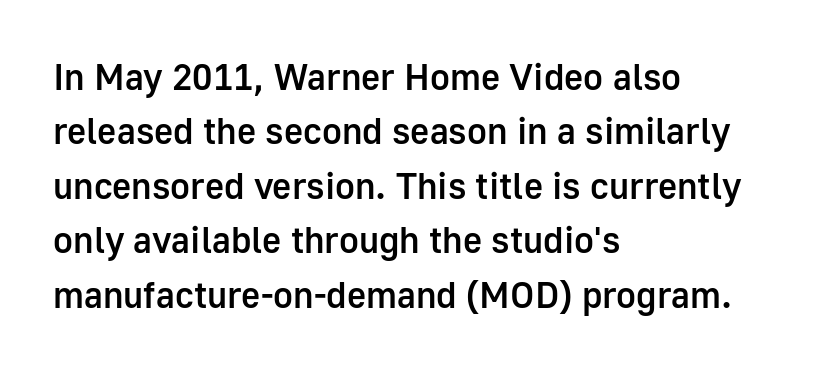
The passage shown is typed in a proportional face where columns would drift. The glyphs are unaccompanied by any horizontal stroke below them. Stroke terminals: plain, sans-serif. A classic flush-left, rag-right setting is used for this passage. The face used here is rendered with its standard letterfit. Leading: standard.
